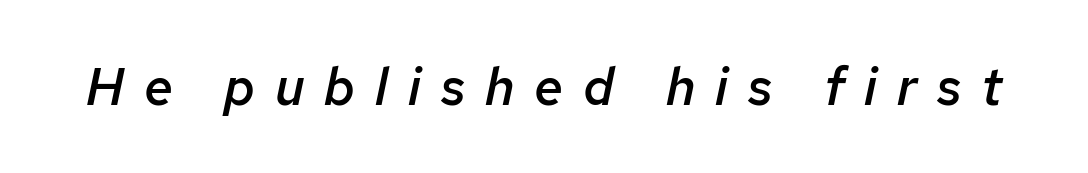
{"italic": "yes", "lean": "right", "slant_degrees": 12, "bold": "semi", "weight": "semibold", "width": "normal", "stroke_contrast": "low", "x_height": "medium", "monospaced": "no", "underline": "no", "letter_spacing": "wide", "letter_spacing_em": 0.38, "glyph_px": 52}
